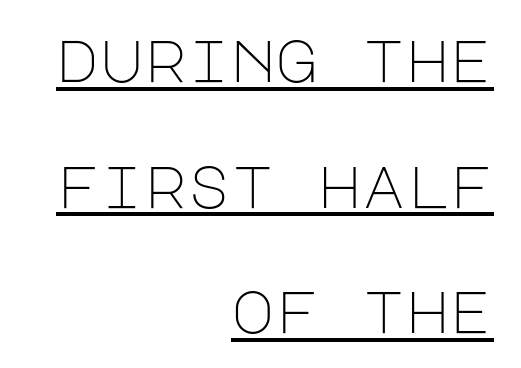
Q: Is the text bold? A: No.
Q: Is the text italic (slanted)? A: No, it is upright.
Q: Is the typeface a serif or a sans-serif typeface? A: Sans-serif.
Q: Is the text underlined? A: Yes.
Q: How is the paragraph aligned? A: Right-aligned.
Q: Is the spacing between letters normal or unusually wide? A: Normal.
Q: Is the spacing between lines tight, normal or loose? A: Loose.
Q: Width (condensed, normal, or wide)? A: Normal.
Q: Stroke contrast? A: Low.
Q: x-height? A: Large.
